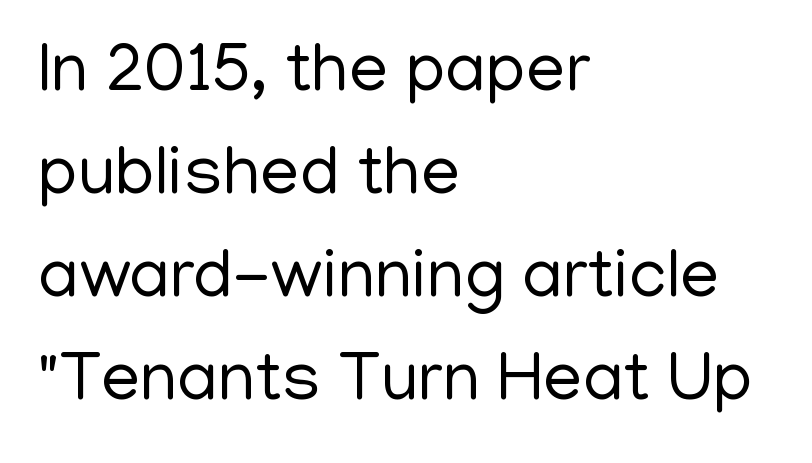
Q: Is the text bold? A: No.
Q: Is the text italic (slanted)? A: No, it is upright.
Q: Is the typeface a serif or a sans-serif typeface? A: Sans-serif.
Q: Is the text underlined? A: No.
Q: How is the paragraph aligned? A: Left-aligned.
Q: Is the spacing between letters normal or unusually wide? A: Normal.
Q: Is the spacing between lines tight, normal or loose? A: Normal.
Q: Width (condensed, normal, or wide)? A: Normal.
Q: Stroke contrast? A: Low.
Q: x-height? A: Medium.
Q: Monospaced? A: No.
